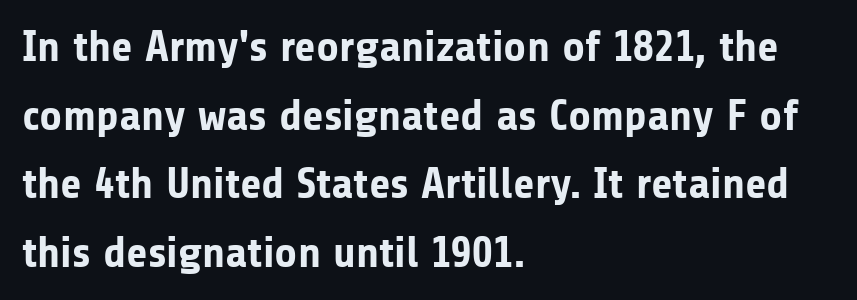
The image shows 44 px bold sans-serif type, upright; set left-aligned, normal line spacing (1.56x), normal letter spacing, not underlined; low stroke contrast and a medium x-height.
